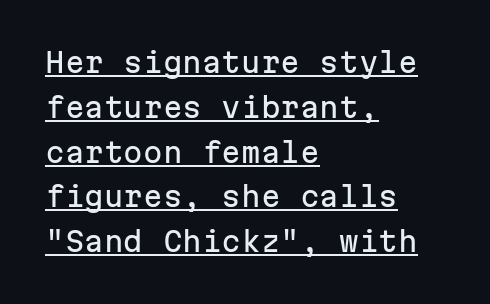
Beneath each row of characters lies a ruled line. The lettering holds an erect, upright posture throughout. Typeset ragged right — the left edge is the straight one. These lines are rendered in a fixed-pitch font.
